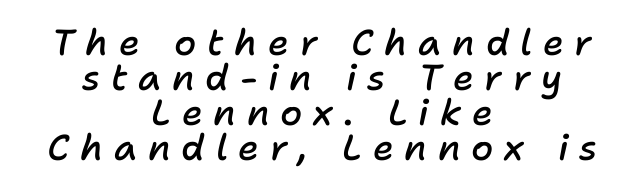
These lines are rendered in a variable-pitch font. A bare baseline throughout the passage. A centered setting, common on invitations and titles, is used for this passage. The sample has been set in demibold, a notch under bold. Words appear elongated and porous because spacing is wide.
